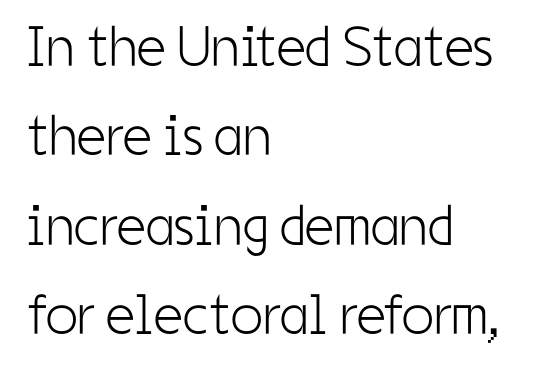
Character widths vary here, with narrow letters taking less room than wide ones. In terms of letterform style, serifs are entirely absent. The space directly below the letters is spotless. Is this a heavy cut? Hardly; it is regular or lighter.
